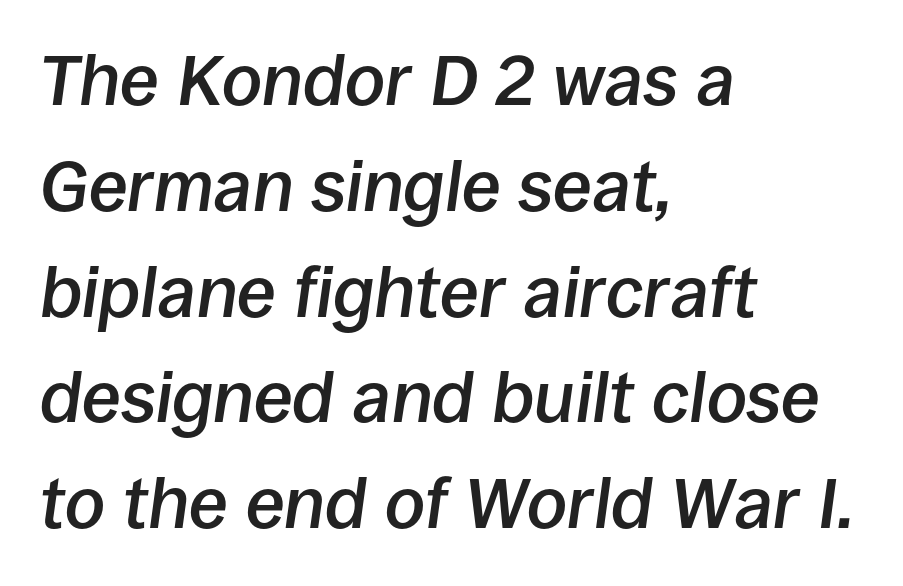
The image shows 71 px semibold type, italic (leaning right); set left-aligned, normal line spacing (1.49x), normal letter spacing, not underlined; low stroke contrast and a large x-height.
